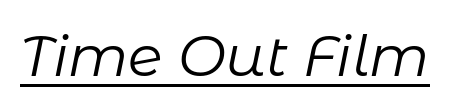
Q: Is the text bold? A: No.
Q: Is the text italic (slanted)? A: Yes, it leans right by about 11 degrees.
Q: Is the text underlined? A: Yes.
Q: Is the spacing between letters normal or unusually wide? A: Normal.
Q: Width (condensed, normal, or wide)? A: Normal.
Q: Stroke contrast? A: Low.
Q: x-height? A: Medium.
Q: Monospaced? A: No.
